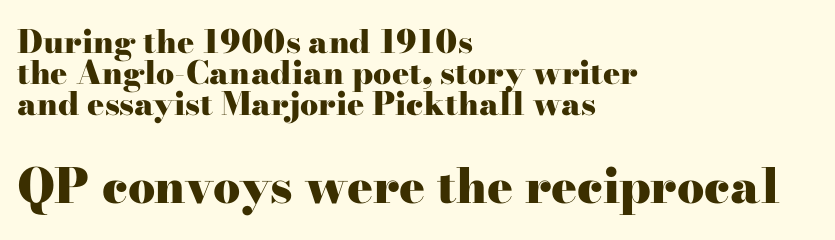
The image shows 48 px heavy, wide serif type, upright; set left-aligned, tight line spacing (0.97x), normal letter spacing, not underlined; the second (bottom) block is 1.5x larger; high stroke contrast and a small x-height.
